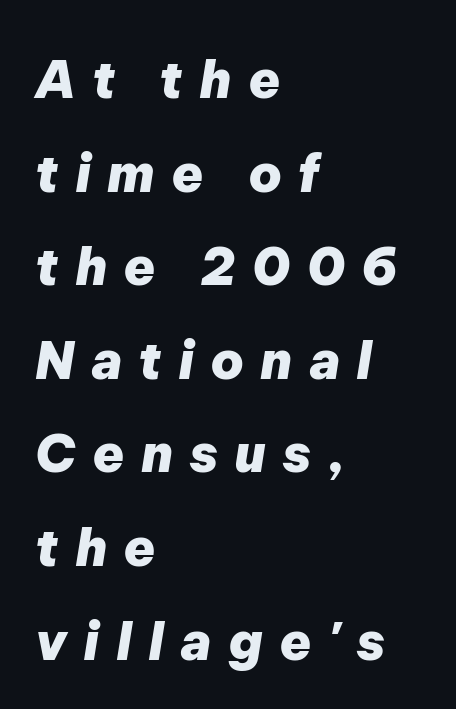
The specimen omits any rule beneath the text block's lines. Visually the block forms a straight wall on the left and a jagged coastline on the right. The passage shown leans; its letterforms are oblique. Words appear elongated and porous because spacing is wide.
